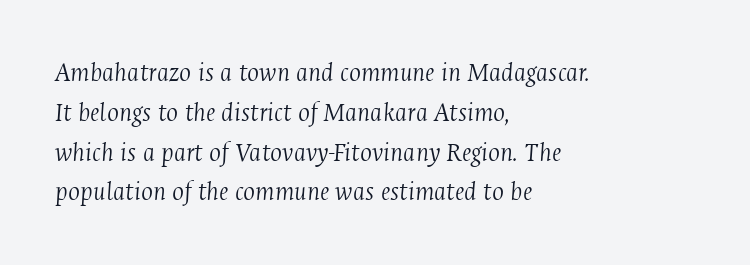
Q: Is the text bold? A: No.
Q: Is the text italic (slanted)? A: Yes, it leans right by about 4 degrees.
Q: Is the typeface a serif or a sans-serif typeface? A: Serif.
Q: Is the text underlined? A: No.
Q: How is the paragraph aligned? A: Left-aligned.
Q: Is the spacing between letters normal or unusually wide? A: Normal.
Q: Is the spacing between lines tight, normal or loose? A: Normal.
Q: Width (condensed, normal, or wide)? A: Condensed.
Q: Stroke contrast? A: Medium.
Q: x-height? A: Medium.
Q: Monospaced? A: No.
